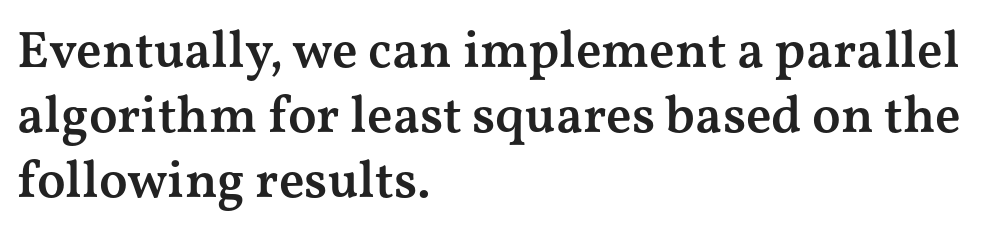
Q: Is the text bold? A: Semi-bold.
Q: Is the text italic (slanted)? A: No, it is upright.
Q: Is the typeface a serif or a sans-serif typeface? A: Serif.
Q: Is the text underlined? A: No.
Q: How is the paragraph aligned? A: Left-aligned.
Q: Is the spacing between letters normal or unusually wide? A: Normal.
Q: Is the spacing between lines tight, normal or loose? A: Normal.
Q: Width (condensed, normal, or wide)? A: Wide.
Q: Stroke contrast? A: Medium.
Q: x-height? A: Medium.
Q: Monospaced? A: No.
